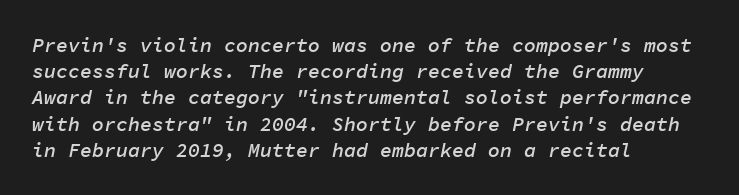
{"italic": "yes", "lean": "right", "slant_degrees": 11, "bold": "semi", "underline": "no", "align": "left", "line_spacing": "normal", "line_spacing_ratio": 1.31, "letter_spacing": "normal", "letter_spacing_em": 0.0, "glyph_px": 20}
